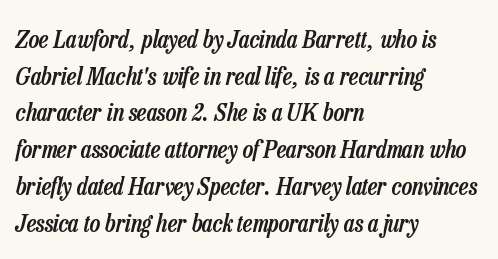
These lines stack with their left ends in a neat column. Tracking value appears to be zero — textbook default spacing. Caption: semibold face, moderately heavy strokes. The glyphs look as if they've been sheared to an angle.
